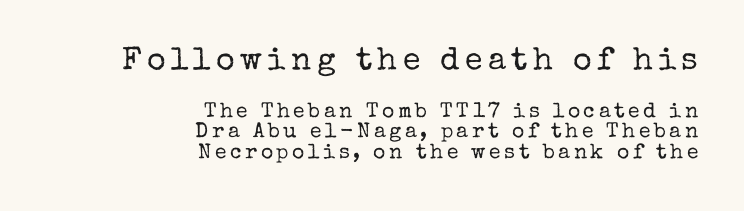
The image shows 32 px regular-weight serif type, upright; set right-aligned, tight line spacing (0.96x), not underlined; the first (top) block is 1.52x larger; low stroke contrast and a medium x-height.
